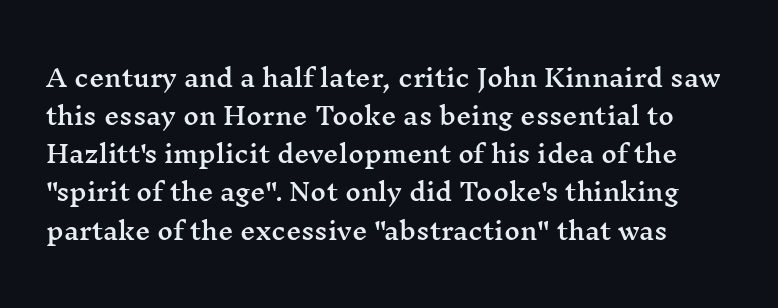
Q: Is the text italic (slanted)? A: No, it is upright.
Q: Is the text underlined? A: No.
Q: Is the spacing between letters normal or unusually wide? A: Normal.
Q: Is the spacing between lines tight, normal or loose? A: Normal.
